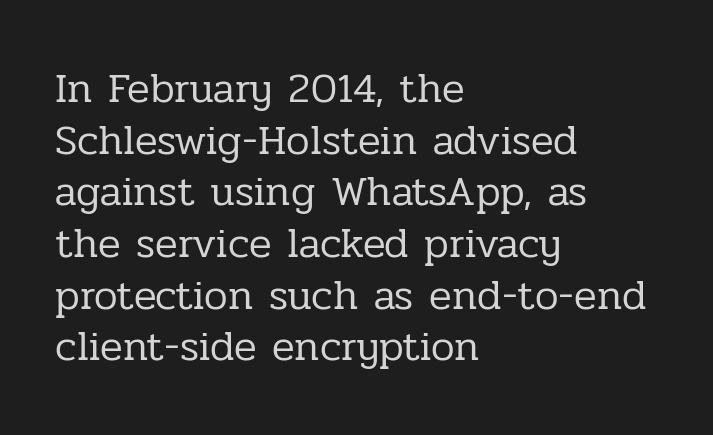
Q: Is the text bold? A: No.
Q: Is the text italic (slanted)? A: No, it is upright.
Q: Is the typeface a serif or a sans-serif typeface? A: Serif.
Q: Is the text underlined? A: No.
Q: How is the paragraph aligned? A: Left-aligned.
Q: Is the spacing between letters normal or unusually wide? A: Normal.
Q: Width (condensed, normal, or wide)? A: Normal.
Q: Stroke contrast? A: Low.
Q: x-height? A: Medium.
Q: Monospaced? A: No.
